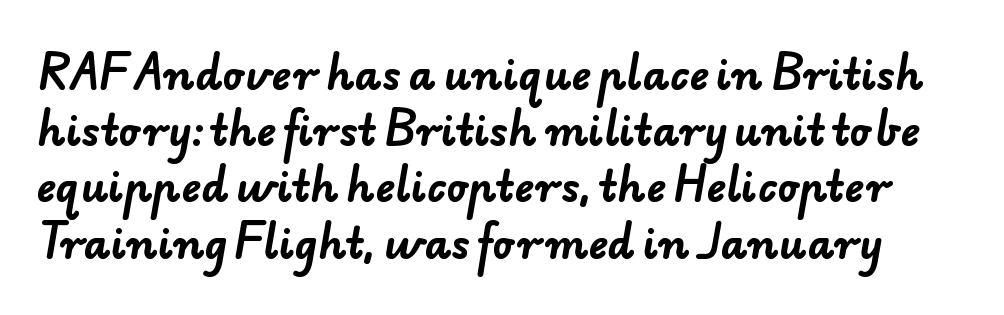
What weight is shown? A full bold with thick strokes. The vertical gap from one line to the next is medium. Unmarked baselines from the first word to the last. The characters display no serif detailing; their extremities are plain.
